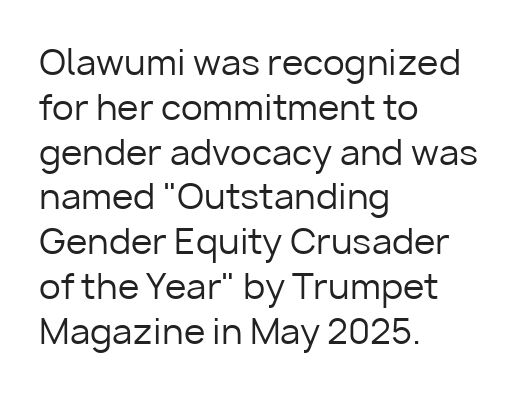
Q: Is the text bold? A: No.
Q: Is the text italic (slanted)? A: No, it is upright.
Q: Is the typeface a serif or a sans-serif typeface? A: Sans-serif.
Q: Is the text underlined? A: No.
Q: How is the paragraph aligned? A: Left-aligned.
Q: Is the spacing between letters normal or unusually wide? A: Normal.
Q: Is the spacing between lines tight, normal or loose? A: Normal.
Q: Width (condensed, normal, or wide)? A: Normal.
Q: Stroke contrast? A: Low.
Q: x-height? A: Medium.
Q: Monospaced? A: No.
